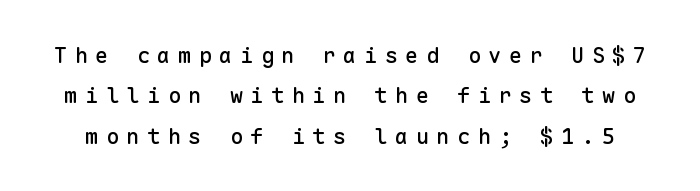
Q: Is the text italic (slanted)? A: No, it is upright.
Q: Is the text underlined? A: No.
Q: Is the spacing between letters normal or unusually wide? A: Unusually wide.
